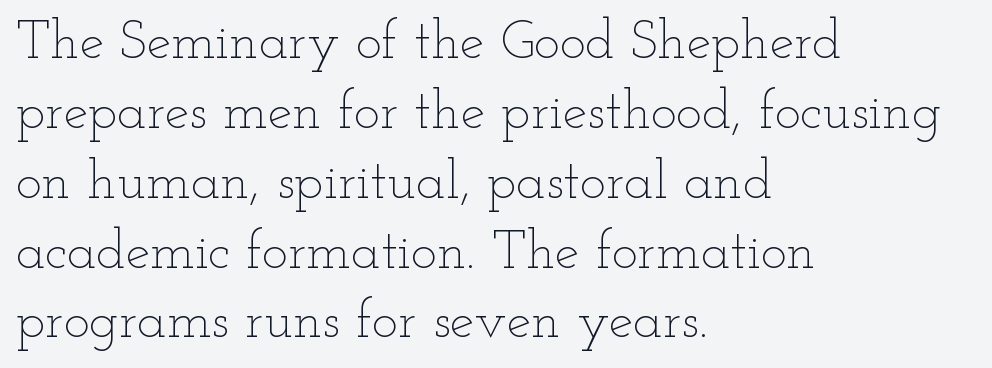
Q: Is the text bold? A: No.
Q: Is the text italic (slanted)? A: No, it is upright.
Q: Is the text underlined? A: No.
Q: How is the paragraph aligned? A: Left-aligned.
Q: Is the spacing between letters normal or unusually wide? A: Normal.
Q: Is the spacing between lines tight, normal or loose? A: Normal.
Q: Width (condensed, normal, or wide)? A: Wide.
Q: Stroke contrast? A: Low.
Q: x-height? A: Small.
Q: Monospaced? A: No.
